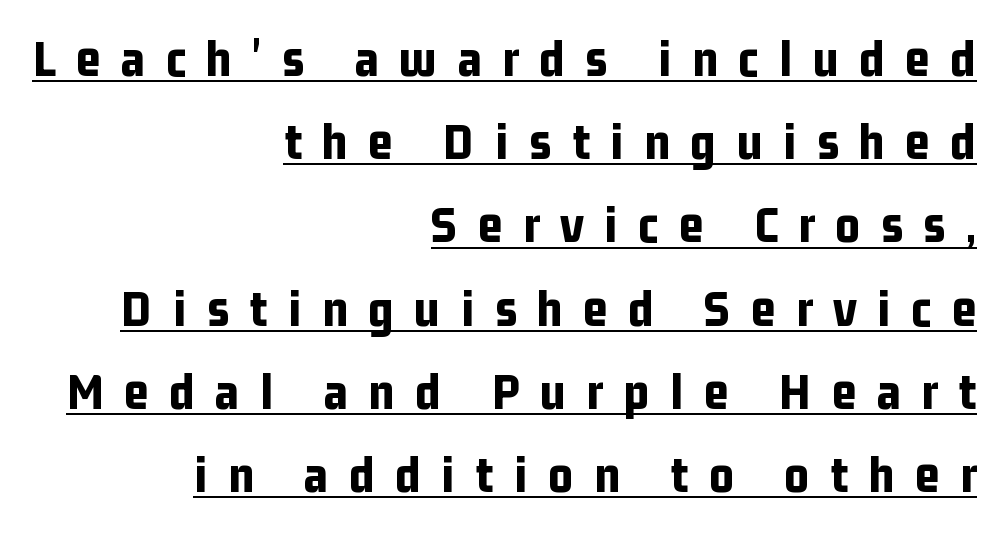
{"serif": "no", "italic": "no", "bold": "yes", "weight": "bold", "width": "condensed", "stroke_contrast": "low", "x_height": "medium", "monospaced": "no", "underline": "yes", "align": "right", "line_spacing": "normal", "line_spacing_ratio": 1.57, "letter_spacing": "wide", "letter_spacing_em": 0.39, "glyph_px": 53}
